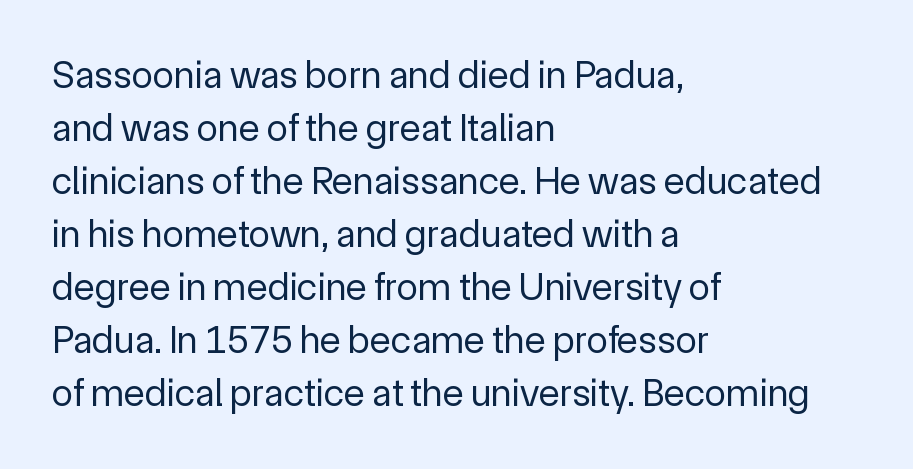
What kind of face is this? One without serifs — a sans. Weight: in the light-to-regular range. The lines are quadded left. Quick note: interline space is typical. Notice how the stems are strictly vertical — no italics here. A typesetter would call this proportional, since set widths differ per character.
